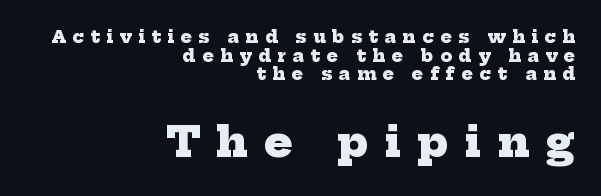
{"serif": "yes", "bold": "yes", "weight": "heavy", "width": "normal", "stroke_contrast": "low", "x_height": "medium", "monospaced": "no", "underline": "no", "align": "right", "line_spacing": "tight", "line_spacing_ratio": 1.09, "letter_spacing": "wide", "letter_spacing_em": 0.39, "larger_block": "second", "size_ratio": 2.47, "glyph_px": 42}
